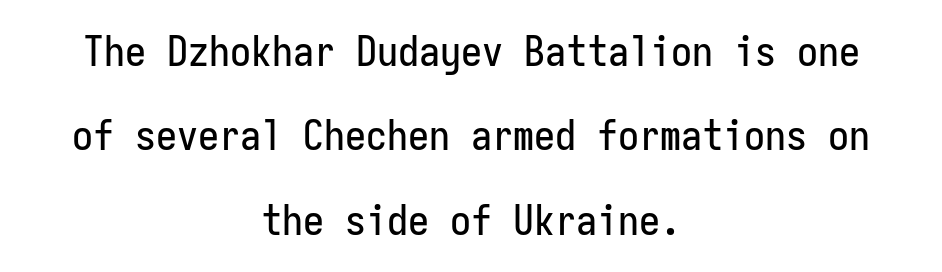
The image shows 42 px condensed sans-serif type, upright, monospaced; set centered, loose line spacing (2.01x), normal letter spacing, not underlined; low stroke contrast and a medium x-height.
